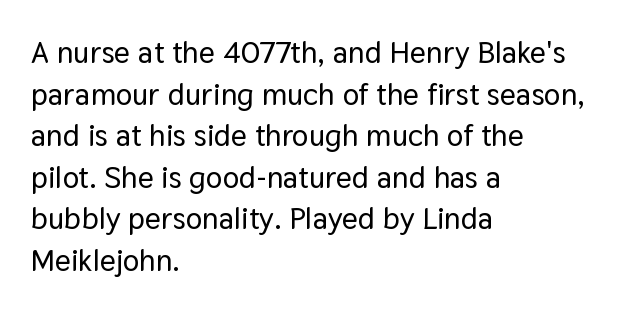
The lines are quadded left. In terms of posture, this sample is upright. No feet cap the strokes, marking this as sans-serif type. Each new line begins a customary step beneath the previous one.
